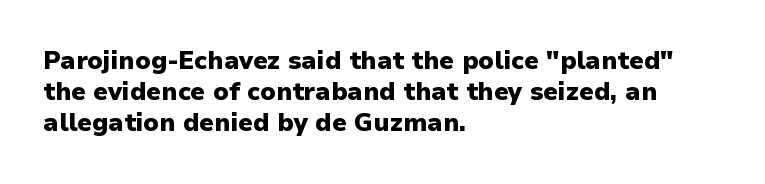
The image shows 25 px bold type, upright; set left-aligned, normal line spacing (1.25x), normal letter spacing, not underlined.
